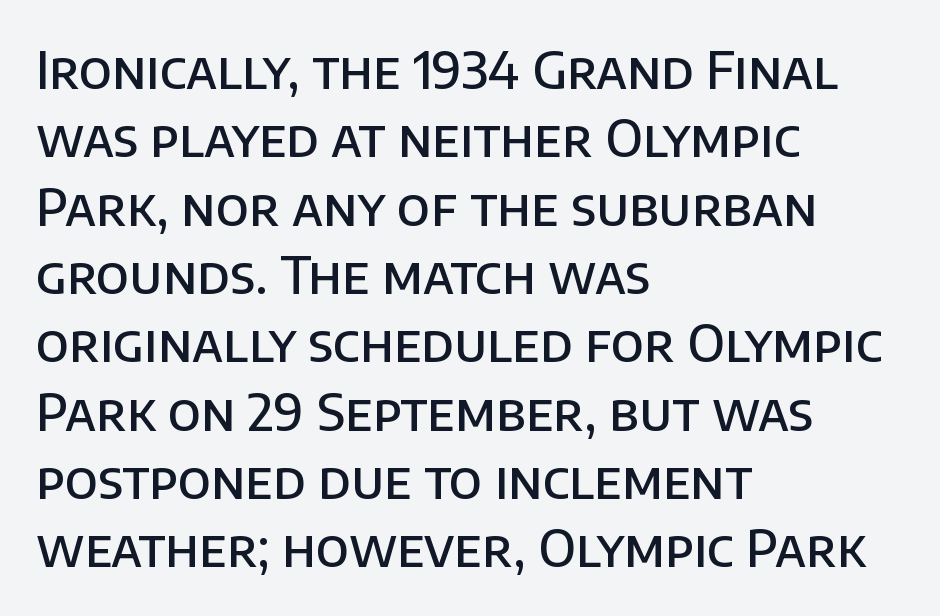
Q: Is the text bold? A: Semi-bold.
Q: Is the text italic (slanted)? A: No, it is upright.
Q: Is the typeface a serif or a sans-serif typeface? A: Sans-serif.
Q: Is the text underlined? A: No.
Q: How is the paragraph aligned? A: Left-aligned.
Q: Is the spacing between letters normal or unusually wide? A: Normal.
Q: Is the spacing between lines tight, normal or loose? A: Normal.
Q: Width (condensed, normal, or wide)? A: Normal.
Q: Stroke contrast? A: Low.
Q: x-height? A: Large.
Q: Monospaced? A: No.
